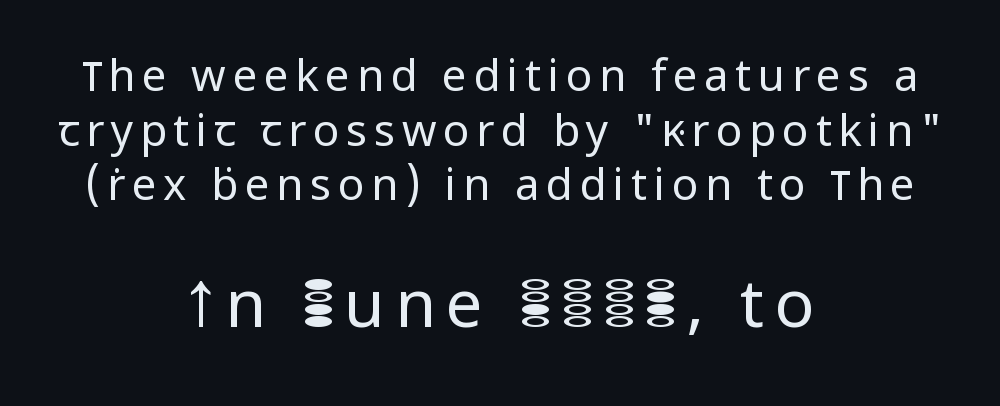
The image shows 66 px regular-weight sans-serif type, upright; set centered, line spacing 1.24x, not underlined; the second (bottom) block is 1.5x larger; low stroke contrast and a medium x-height.
